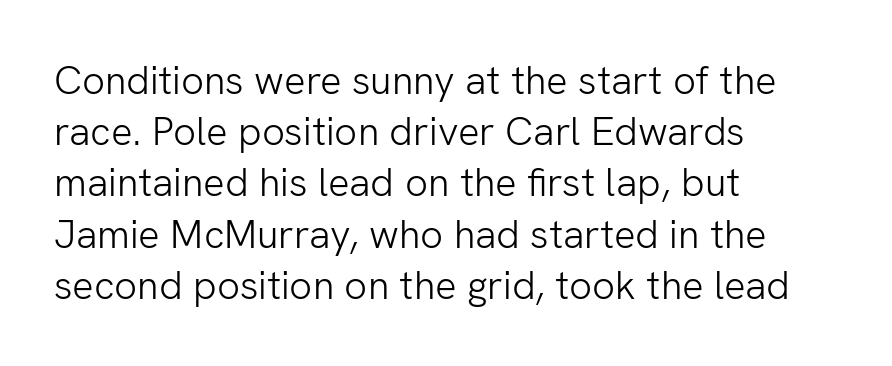
No word sits above an underline. This sample has the flowing, uneven cadence of proportional lettering. The ragged edge is on the right, which tells us the setting is flush left. The axis of the letterforms is exactly vertical. Default kerning and tracking; the words read as compact shapes. Weight: not bold — regular or lighter.
